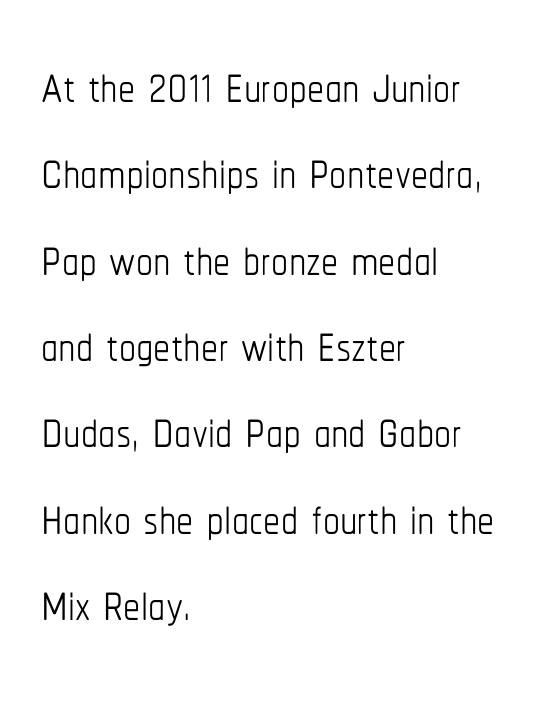
The image shows 68 px thin, condensed type, upright; set left-aligned, normal line spacing (1.27x), normal letter spacing, not underlined; low stroke contrast and a medium x-height.
